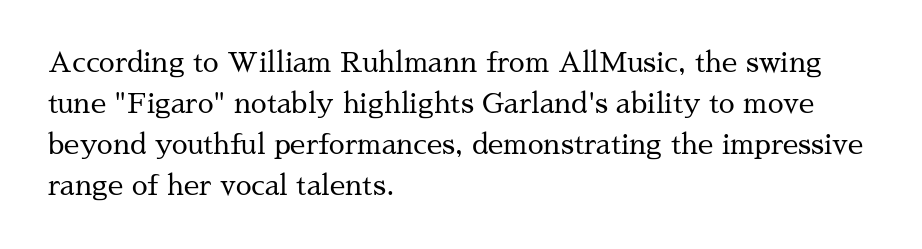
The image shows 28 px regular-weight serif type, upright; set left-aligned, normal line spacing (1.47x), normal letter spacing, not underlined; medium stroke contrast and a medium x-height.
